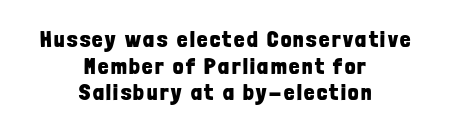
Typeset on center — no edge is straight. Typesetter's note: full bold, strokes at maximum text heaviness. A roman cut, with each character standing at attention. The gap between lines stays unmarked.
